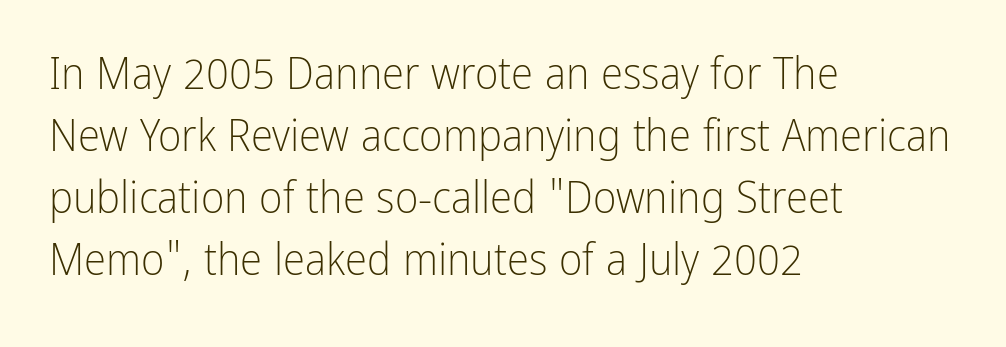
Q: Is the text bold? A: No.
Q: Is the text italic (slanted)? A: No, it is upright.
Q: Is the typeface a serif or a sans-serif typeface? A: Sans-serif.
Q: Is the text underlined? A: No.
Q: How is the paragraph aligned? A: Left-aligned.
Q: Is the spacing between letters normal or unusually wide? A: Normal.
Q: Is the spacing between lines tight, normal or loose? A: Normal.
Q: Width (condensed, normal, or wide)? A: Condensed.
Q: Stroke contrast? A: Low.
Q: x-height? A: Medium.
Q: Monospaced? A: No.
